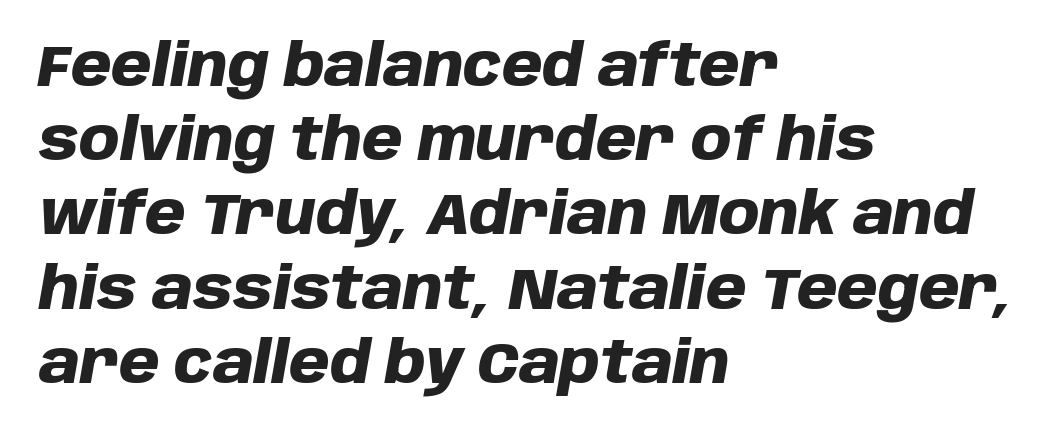
{"italic": "yes", "lean": "right", "slant_degrees": 10, "bold": "yes", "weight": "heavy", "width": "normal", "stroke_contrast": "low", "x_height": "large", "monospaced": "no", "underline": "no", "align": "left", "line_spacing": "normal", "line_spacing_ratio": 1.28, "letter_spacing": "normal", "letter_spacing_em": 0.0, "glyph_px": 58}
